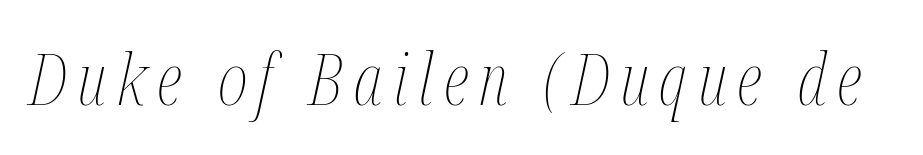
Q: Is the text bold? A: No.
Q: Is the text italic (slanted)? A: Yes, it leans right by about 12 degrees.
Q: Is the text underlined? A: No.
Q: Width (condensed, normal, or wide)? A: Condensed.
Q: Stroke contrast? A: Medium.
Q: x-height? A: Medium.
Q: Monospaced? A: No.
